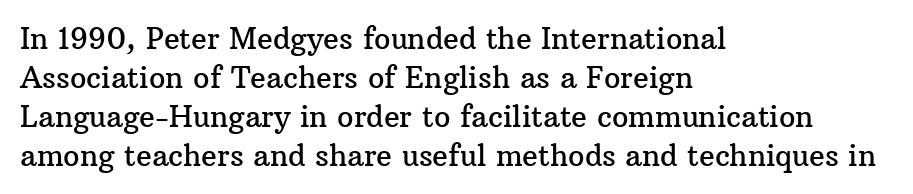
The image shows 29 px serif type, upright; set left-aligned, normal line spacing (1.34x), normal letter spacing, not underlined; medium stroke contrast and a medium x-height.
